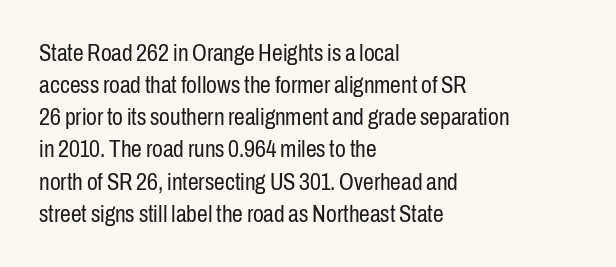
Q: Is the text bold? A: No.
Q: Is the text italic (slanted)? A: No, it is upright.
Q: Is the text underlined? A: No.
Q: How is the paragraph aligned? A: Left-aligned.
Q: Is the spacing between letters normal or unusually wide? A: Normal.
Q: Is the spacing between lines tight, normal or loose? A: Normal.
